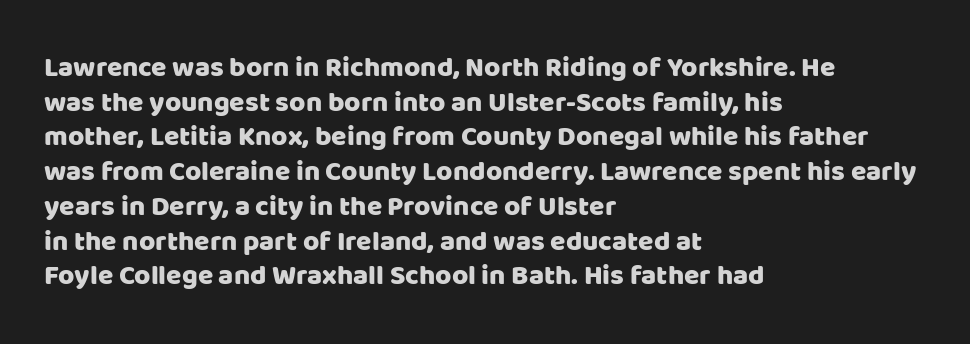
Q: Is the text italic (slanted)? A: No, it is upright.
Q: Is the typeface a serif or a sans-serif typeface? A: Sans-serif.
Q: Is the text underlined? A: No.
Q: How is the paragraph aligned? A: Left-aligned.
Q: Is the spacing between letters normal or unusually wide? A: Normal.
Q: Width (condensed, normal, or wide)? A: Normal.
Q: Stroke contrast? A: Low.
Q: x-height? A: Large.
Q: Monospaced? A: No.
